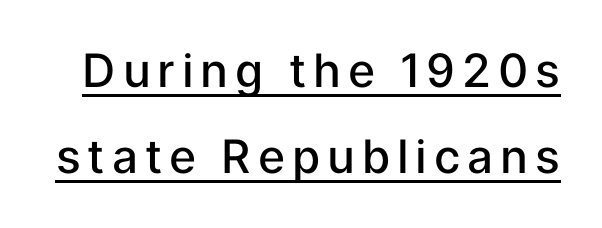
The specimen includes a rule beneath the text block's lines. Note the varied advance widths — an 'i' is clearly narrower than an 'm'. Designer's note — italics off, roman on. Each letter's strokes conclude bluntly, with no projecting serifs. Compared with an ordinary text face, these strokes are moderately heavier — a semibold.
